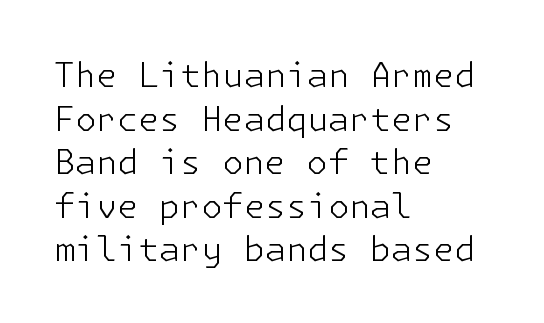
Interline gaps are of average width in this sample. No word sits above an underline. Tall strokes in this sample are plumb rather than angled. The strokes are not fattened; the text isn't bold. Teacher's note: observe the even left margin — that is flush-left alignment.
